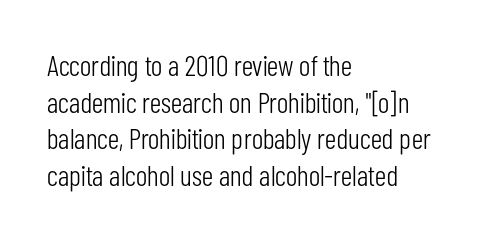
The image shows 29 px light, condensed sans-serif type, upright; set left-aligned, normal line spacing (1.26x), normal letter spacing, not underlined; low stroke contrast and a medium x-height.
